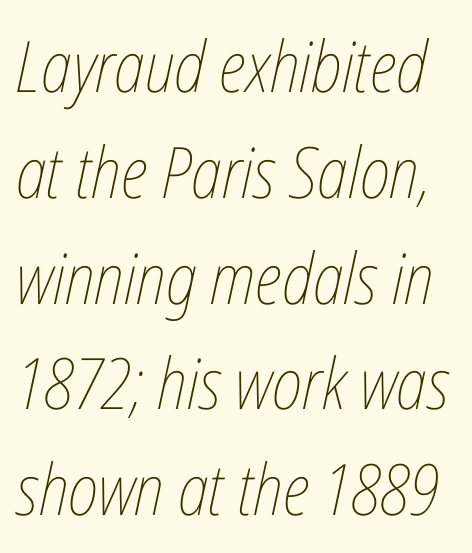
Italic? Definitely — the glyphs are oblique. The face looks like a standard text weight, possibly lighter. Check under the words: just untouched page. The letters advance in unequal steps, a hallmark of proportional type. The rows are spaced the way most documents space them.
